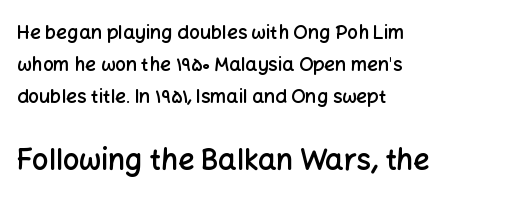
To sum up the face: it is a sans, with no serifs. Words float on clear page, feet unadorned. The rendering uses natural spacing where letterforms have individual widths. A student would call this left alignment; a typographer would say flush left, rag right. Caption: standard tracking, unaltered. Reading down the column, the eye jumps a familiar distance to each next line.
